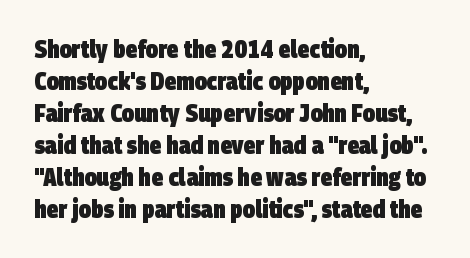
Q: Is the text bold? A: Yes.
Q: Is the text underlined? A: No.
Q: How is the paragraph aligned? A: Left-aligned.
Q: Is the spacing between letters normal or unusually wide? A: Normal.
Q: Is the spacing between lines tight, normal or loose? A: Normal.
